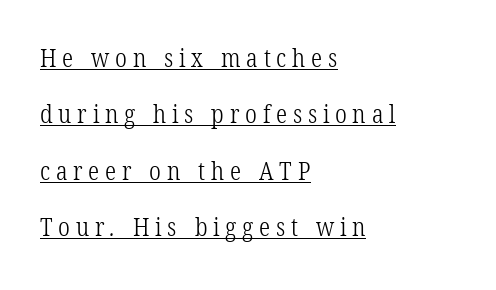
The image shows 25 px text type; set left-aligned, loose line spacing (2.26x), unusually wide letter spacing (+0.23 em), underlined.
